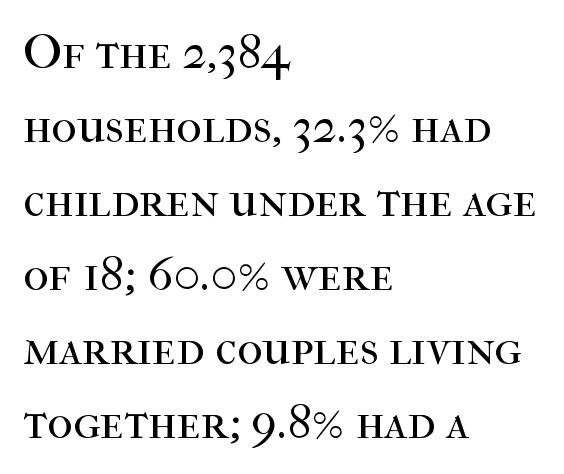
{"serif": "yes", "italic": "no", "bold": "no", "weight": "regular", "width": "normal", "stroke_contrast": "high", "x_height": "medium", "monospaced": "no", "underline": "no", "align": "left", "line_spacing": "normal", "line_spacing_ratio": 1.51, "letter_spacing": "normal", "letter_spacing_em": 0.0, "glyph_px": 49}
